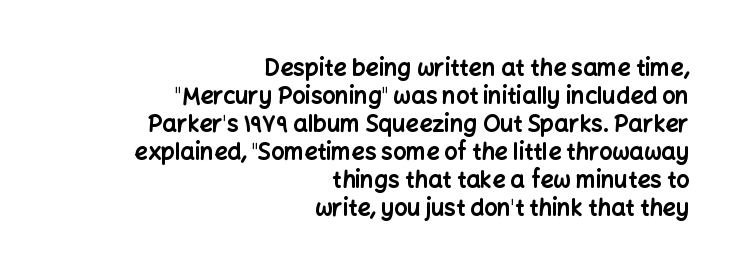
The image shows 23 px bold type, upright; set right-aligned, line spacing 1.22x, normal letter spacing, not underlined.
